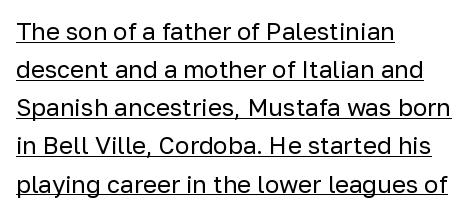
The image shows 24 px text type, upright; set left-aligned, normal line spacing (1.59x), normal letter spacing, underlined.
